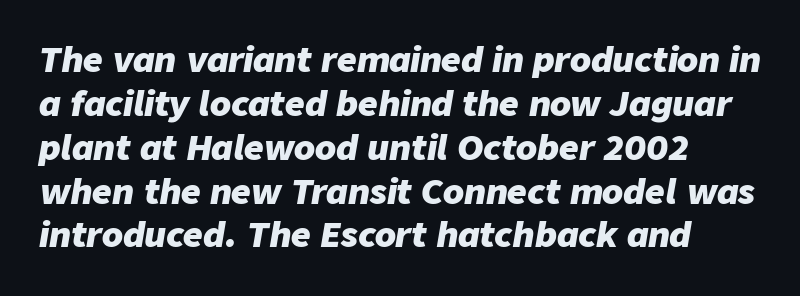
Q: Is the text bold? A: Yes.
Q: Is the text italic (slanted)? A: Yes, it leans right by about 9 degrees.
Q: Is the text underlined? A: No.
Q: How is the paragraph aligned? A: Left-aligned.
Q: Is the spacing between letters normal or unusually wide? A: Normal.
Q: Is the spacing between lines tight, normal or loose? A: Normal.
Q: Width (condensed, normal, or wide)? A: Normal.
Q: Stroke contrast? A: Low.
Q: x-height? A: Medium.
Q: Monospaced? A: No.
